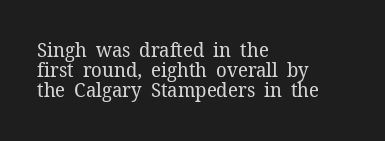
Q: Is the text bold? A: No.
Q: Is the text italic (slanted)? A: No, it is upright.
Q: Is the text underlined? A: No.
Q: How is the paragraph aligned? A: Left-aligned.
Q: Is the spacing between letters normal or unusually wide? A: Normal.
Q: Is the spacing between lines tight, normal or loose? A: Tight.
